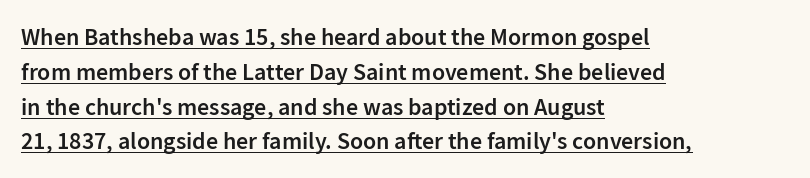
The image shows 24 px text type, upright; set left-aligned, normal line spacing (1.45x), normal letter spacing, underlined.
